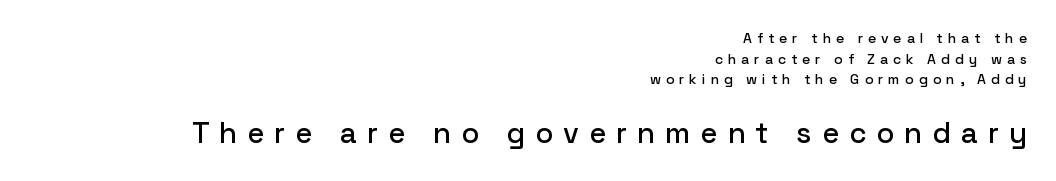
Q: Is the text italic (slanted)? A: No, it is upright.
Q: Is the typeface a serif or a sans-serif typeface? A: Sans-serif.
Q: Is the text underlined? A: No.
Q: How is the paragraph aligned? A: Right-aligned.
Q: Is the spacing between letters normal or unusually wide? A: Unusually wide.
Q: Is the spacing between lines tight, normal or loose? A: Normal.
Q: Which block of text is set in a larger size, the first (top) or the second (bottom)? A: The second (bottom) one.
Q: Width (condensed, normal, or wide)? A: Normal.
Q: Stroke contrast? A: Low.
Q: x-height? A: Medium.
Q: Monospaced? A: No.
